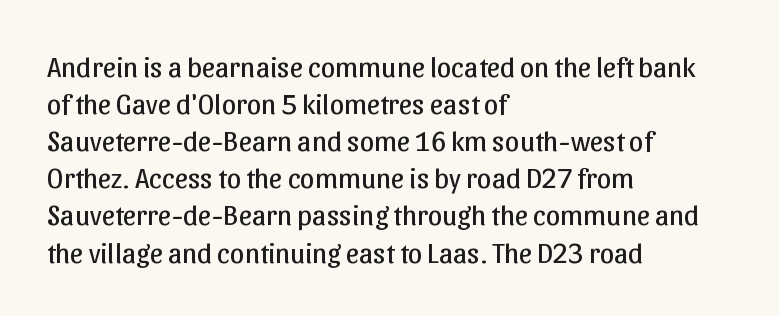
Q: Is the text bold? A: No.
Q: Is the text italic (slanted)? A: No, it is upright.
Q: Is the typeface a serif or a sans-serif typeface? A: Sans-serif.
Q: Is the text underlined? A: No.
Q: How is the paragraph aligned? A: Left-aligned.
Q: Is the spacing between letters normal or unusually wide? A: Normal.
Q: Is the spacing between lines tight, normal or loose? A: Normal.
Q: Width (condensed, normal, or wide)? A: Normal.
Q: Stroke contrast? A: Low.
Q: x-height? A: Medium.
Q: Monospaced? A: No.
